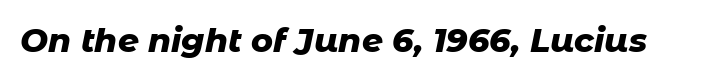
The tracking reads as untouched default to a designer's eye. Note the varied advance widths — an 'i' is clearly narrower than an 'm'. Its strokes are broad and dark, the hallmark of bold type. No word sits above an underline. Slanted lettering throughout.
